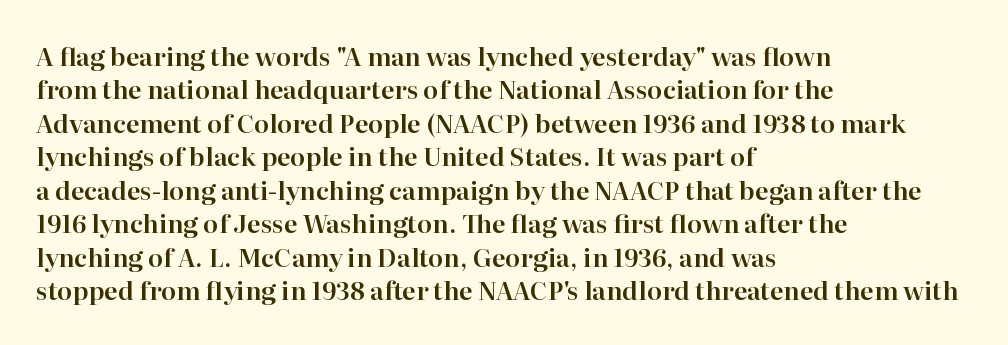
Q: Is the text italic (slanted)? A: No, it is upright.
Q: Is the text underlined? A: No.
Q: How is the paragraph aligned? A: Left-aligned.
Q: Is the spacing between letters normal or unusually wide? A: Normal.
Q: Is the spacing between lines tight, normal or loose? A: Normal.
